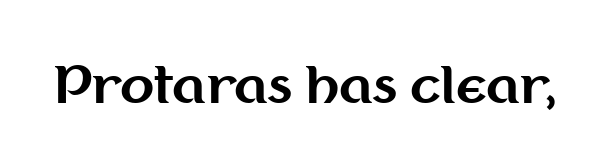
The image shows 50 px bold sans-serif type, upright; set normal letter spacing, not underlined; medium stroke contrast and a medium x-height.
